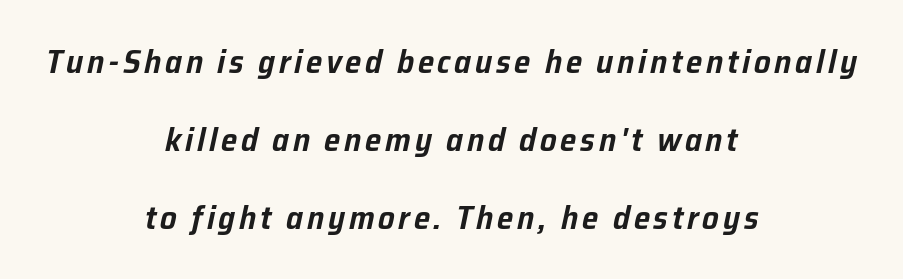
The typography opts for an oblique posture over an upright one. The rendering uses natural spacing where letterforms have individual widths. Descender tails drop into unmarked territory. Leftover space on each line is divided equally before and after the words.
